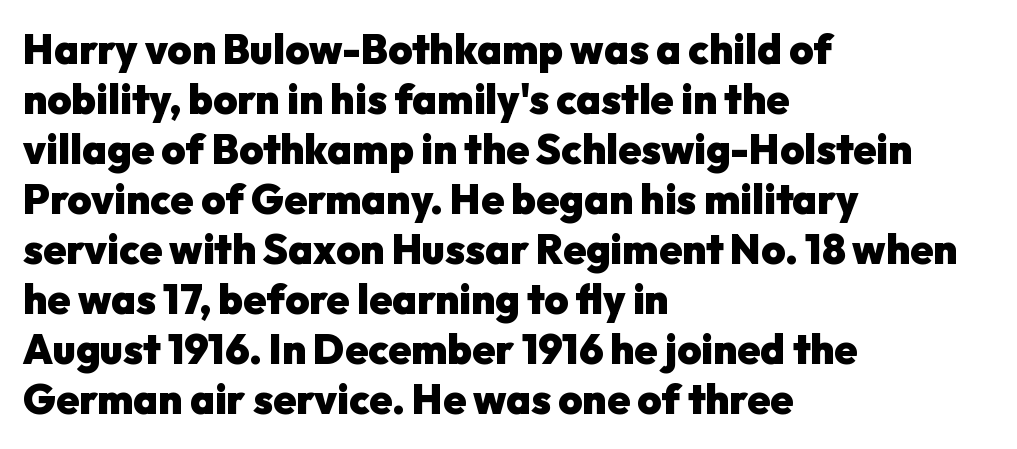
{"serif": "no", "italic": "no", "bold": "yes", "weight": "heavy", "width": "normal", "stroke_contrast": "low", "x_height": "medium", "monospaced": "no", "underline": "no", "align": "left", "line_spacing_ratio": 1.22, "letter_spacing": "normal", "letter_spacing_em": 0.0, "glyph_px": 41}
